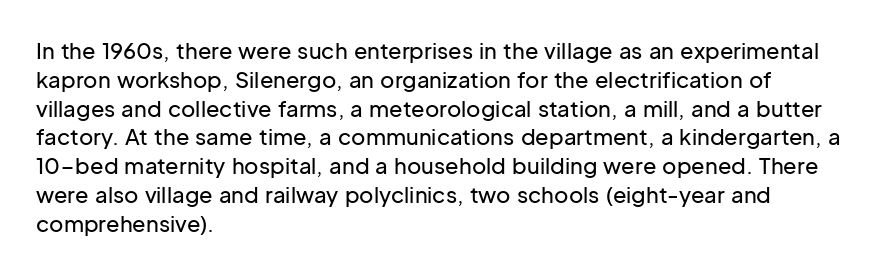
{"italic": "no", "underline": "no", "align": "left", "line_spacing": "normal", "line_spacing_ratio": 1.31, "letter_spacing": "normal", "letter_spacing_em": 0.0, "glyph_px": 22}
